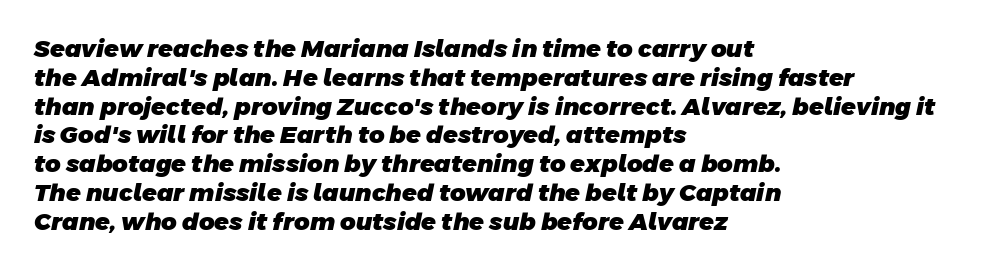
Does extra space separate the letters? No, they use regular spacing. The baseline area is clear. Set as a true bold cut, around the 700 mark. These lines stack with their left ends in a neat column.
